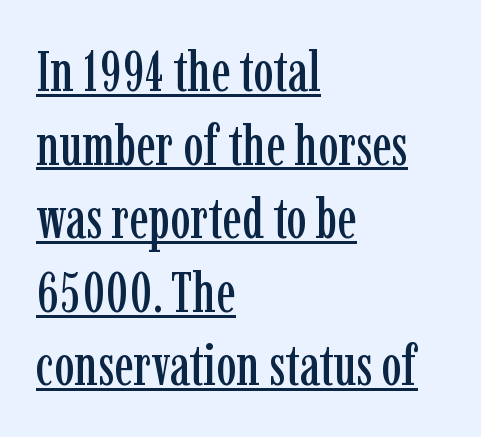
Q: Is the text italic (slanted)? A: No, it is upright.
Q: Is the typeface a serif or a sans-serif typeface? A: Serif.
Q: Is the text underlined? A: Yes.
Q: How is the paragraph aligned? A: Left-aligned.
Q: Is the spacing between letters normal or unusually wide? A: Normal.
Q: Is the spacing between lines tight, normal or loose? A: Normal.
Q: Width (condensed, normal, or wide)? A: Condensed.
Q: Stroke contrast? A: Low.
Q: x-height? A: Medium.
Q: Monospaced? A: No.
